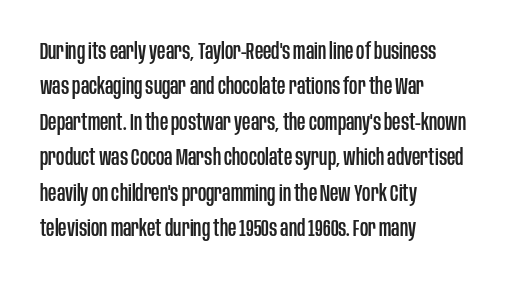
{"italic": "no", "underline": "no", "align": "left", "line_spacing": "normal", "line_spacing_ratio": 1.54, "letter_spacing": "normal", "letter_spacing_em": 0.0, "glyph_px": 23}
